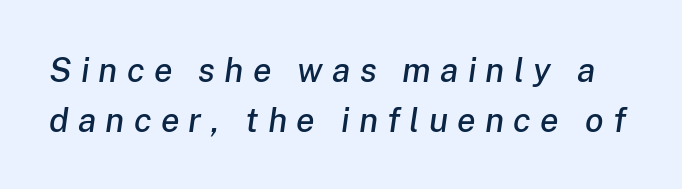
Each word looks stretched out because of the extra space between its letters. A typesetter would mark this as italic. Normally led — the rows are evenly, conventionally spaced. You could not count columns in this text — the font is proportionally spaced. Only glyphs here, with clear space below each row.
